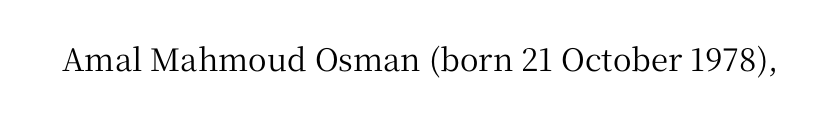
Varying glyph widths throughout — classic text-font behaviour. The zone under the glyphs is completely vacant. Words appear dense and cohesive because spacing is normal. No italicization has been applied; the sample stays upright. Little horizontal feet cap the strokes, marking this as serif type.
